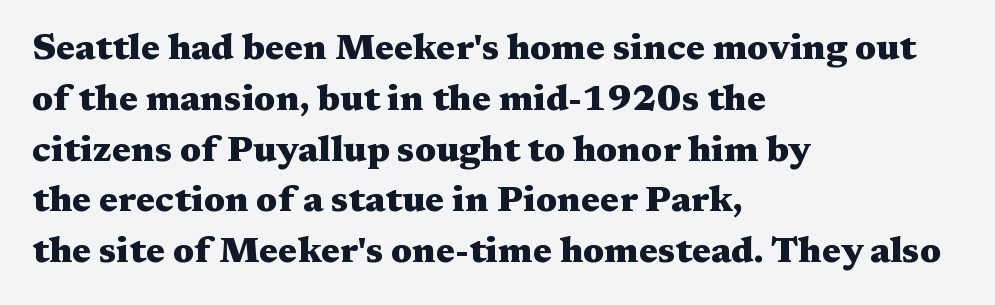
Q: Is the text bold? A: Yes.
Q: Is the text italic (slanted)? A: No, it is upright.
Q: Is the typeface a serif or a sans-serif typeface? A: Serif.
Q: Is the text underlined? A: No.
Q: How is the paragraph aligned? A: Left-aligned.
Q: Is the spacing between letters normal or unusually wide? A: Normal.
Q: Is the spacing between lines tight, normal or loose? A: Normal.
Q: Width (condensed, normal, or wide)? A: Wide.
Q: Stroke contrast? A: Medium.
Q: x-height? A: Medium.
Q: Monospaced? A: No.
